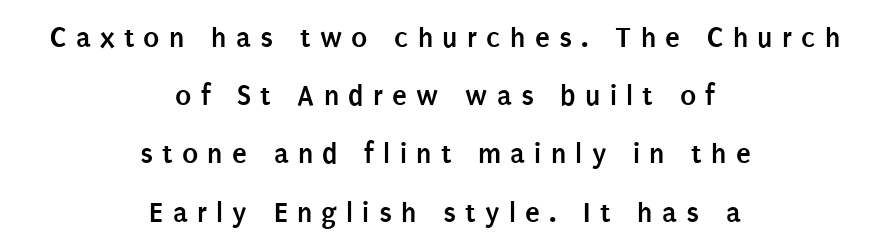
Q: Is the text bold? A: Yes.
Q: Is the text italic (slanted)? A: No, it is upright.
Q: Is the typeface a serif or a sans-serif typeface? A: Sans-serif.
Q: Is the text underlined? A: No.
Q: How is the paragraph aligned? A: Centered.
Q: Is the spacing between letters normal or unusually wide? A: Unusually wide.
Q: Is the spacing between lines tight, normal or loose? A: Loose.
Q: Width (condensed, normal, or wide)? A: Condensed.
Q: Stroke contrast? A: Low.
Q: x-height? A: Large.
Q: Monospaced? A: No.
